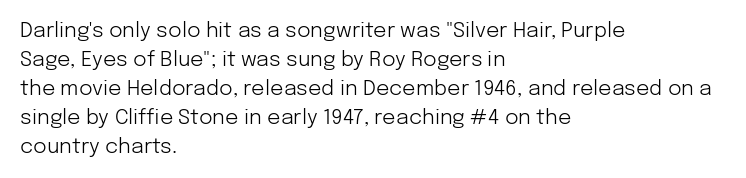
{"italic": "no", "bold": "no", "underline": "no", "align": "left", "line_spacing": "normal", "line_spacing_ratio": 1.38, "letter_spacing": "normal", "letter_spacing_em": 0.0, "glyph_px": 21}
